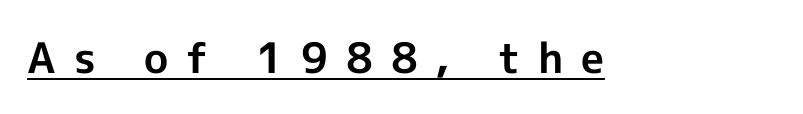
The image shows 42 px bold sans-serif type, upright; set unusually wide letter spacing (+0.43 em), underlined; a medium x-height.
